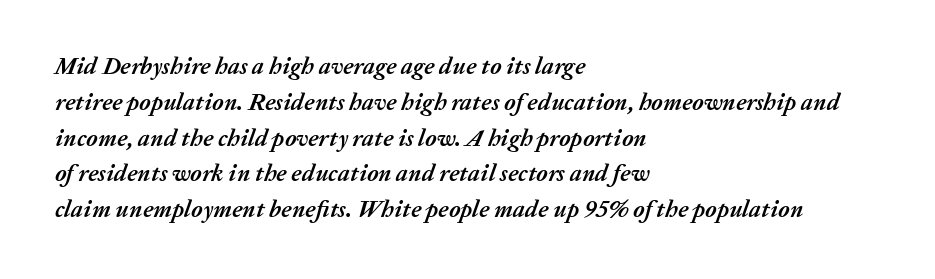
Q: Is the text bold? A: Yes.
Q: Is the text italic (slanted)? A: Yes, it leans right by about 20 degrees.
Q: Is the text underlined? A: No.
Q: How is the paragraph aligned? A: Left-aligned.
Q: Is the spacing between letters normal or unusually wide? A: Normal.
Q: Is the spacing between lines tight, normal or loose? A: Normal.
